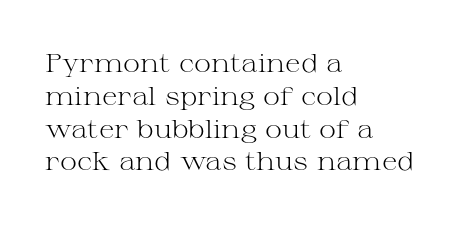
Q: Is the text bold? A: No.
Q: Is the text italic (slanted)? A: No, it is upright.
Q: Is the text underlined? A: No.
Q: How is the paragraph aligned? A: Left-aligned.
Q: Is the spacing between letters normal or unusually wide? A: Normal.
Q: Is the spacing between lines tight, normal or loose? A: Normal.
